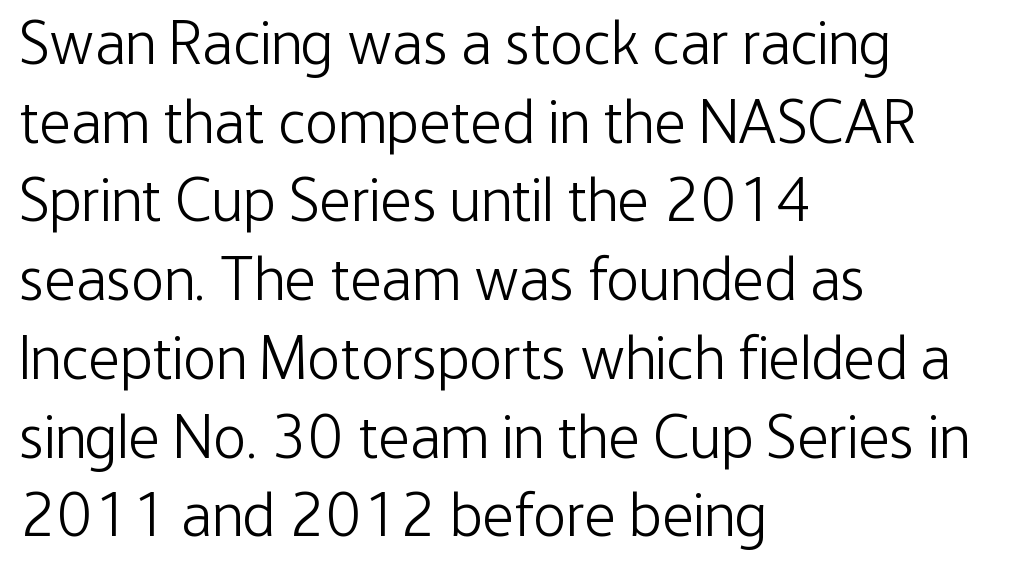
The image shows 62 px light, condensed sans-serif type, upright; set left-aligned, normal line spacing (1.27x), normal letter spacing, not underlined; low stroke contrast and a medium x-height.
